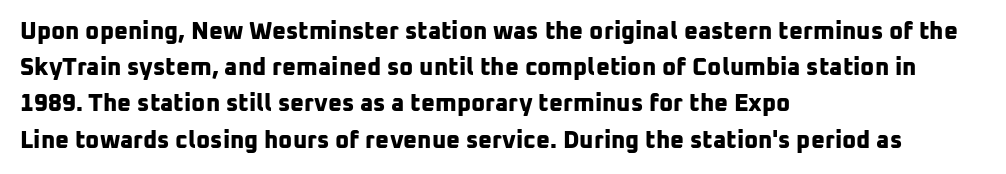
In terms of weight, the rendering is a true, heavy bold. Horizontal alignment here is leftward, the default for most running prose. Baseline-to-baseline distance is the conventional proportion of letter height. These lines keep a tight, regular rhythm from letter to letter. Quick note: underline off.
